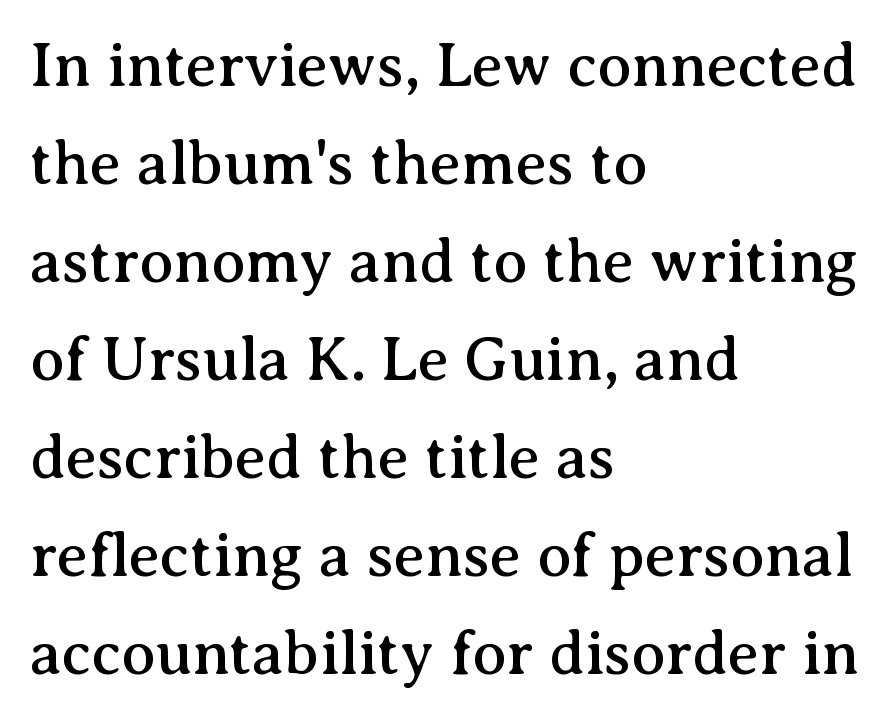
{"serif": "yes", "italic": "no", "width": "normal", "stroke_contrast": "medium", "x_height": "medium", "monospaced": "no", "underline": "no", "align": "left", "line_spacing": "normal", "line_spacing_ratio": 1.58, "letter_spacing": "normal", "letter_spacing_em": 0.0, "glyph_px": 62}
